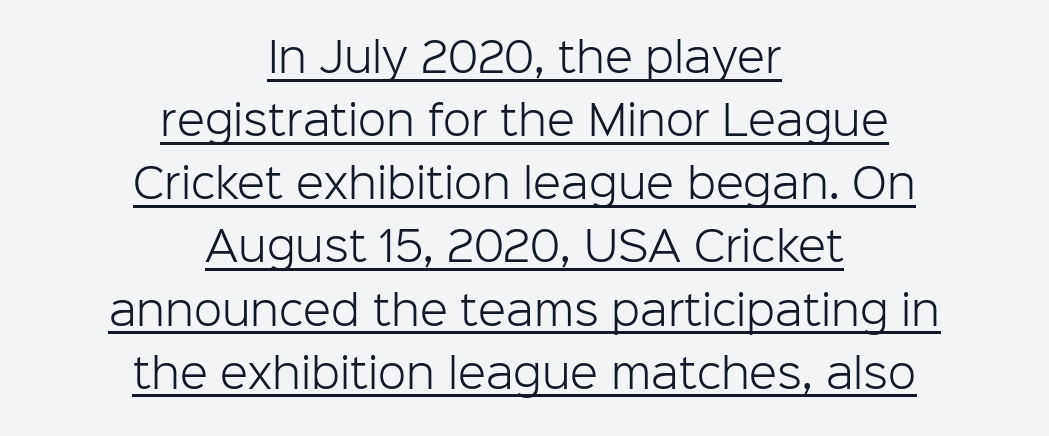
The image shows 41 px light sans-serif type, upright; set centered, normal line spacing (1.54x), normal letter spacing, underlined; low stroke contrast and a medium x-height.
